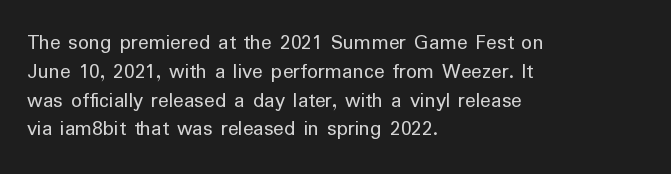
No extra ink here — the face is not bold. The ragged edge is on the right, which tells us the setting is flush left. Decoration check: the copy has no underline. Between one letter and the next there's only the usual sliver of space. No italicization has been applied; the sample stays upright. Successive baselines arrive at the customary interval.
